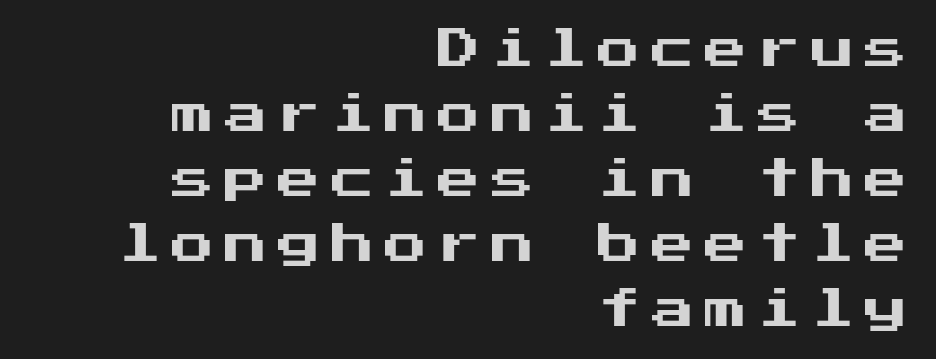
Q: Is the text italic (slanted)? A: No, it is upright.
Q: Is the typeface a serif or a sans-serif typeface? A: Sans-serif.
Q: Is the text underlined? A: No.
Q: How is the paragraph aligned? A: Right-aligned.
Q: Is the spacing between letters normal or unusually wide? A: Unusually wide.
Q: Is the spacing between lines tight, normal or loose? A: Normal.
Q: Width (condensed, normal, or wide)? A: Normal.
Q: Stroke contrast? A: Medium.
Q: x-height? A: Medium.
